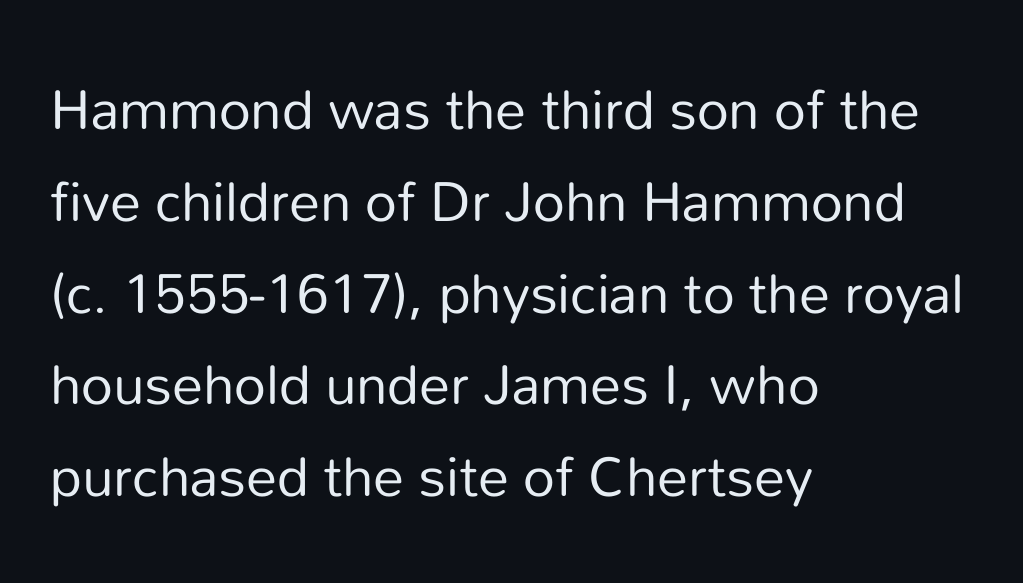
{"serif": "no", "italic": "no", "bold": "no", "weight": "regular", "width": "normal", "stroke_contrast": "low", "x_height": "medium", "monospaced": "no", "underline": "no", "align": "left", "line_spacing": "normal", "line_spacing_ratio": 1.48, "letter_spacing": "normal", "letter_spacing_em": 0.0, "glyph_px": 62}
